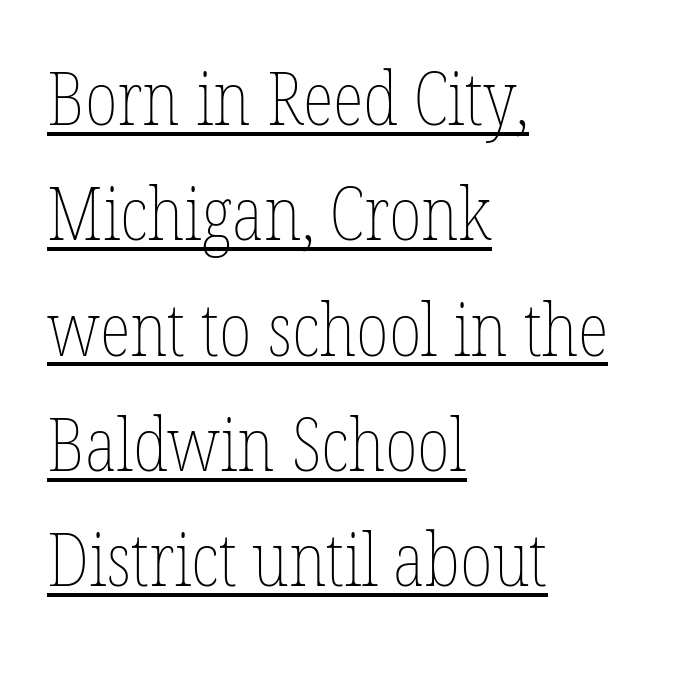
The image shows 73 px thin, condensed type, upright; set left-aligned, normal line spacing (1.58x), normal letter spacing, underlined; low stroke contrast and a medium x-height.
